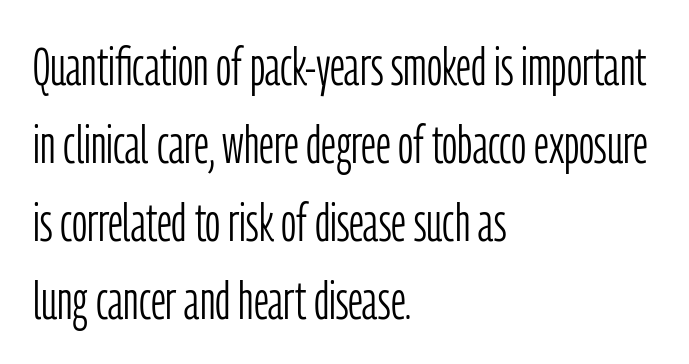
The image shows 53 px light, condensed sans-serif type, upright; set left-aligned, normal line spacing (1.47x), normal letter spacing, not underlined; low stroke contrast and a medium x-height.
